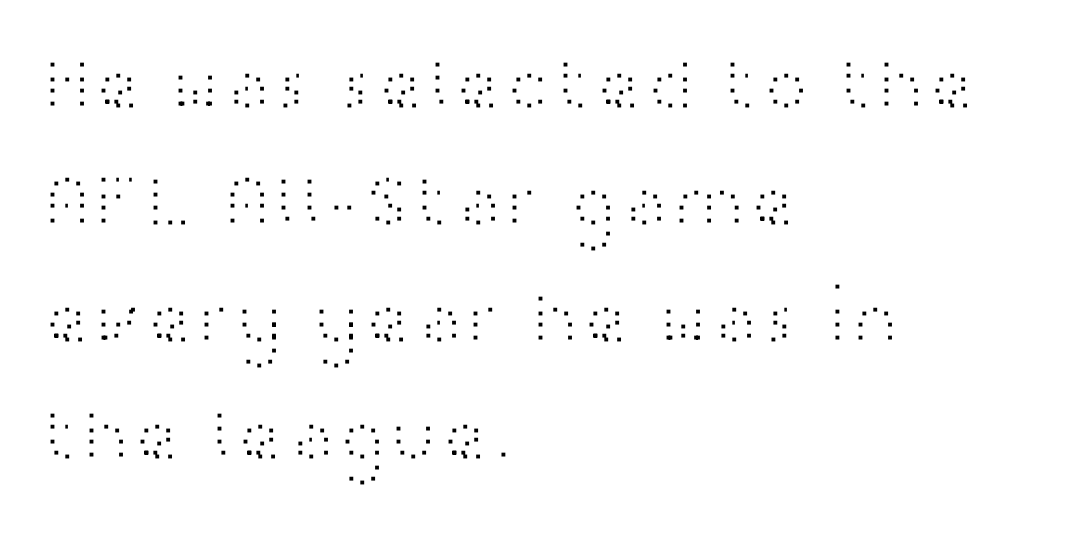
Rows of type keep a routine distance in the vertical direction. Observe the absence of serifs on each vertical stroke in this sample. Rendered with straight, roman letterforms. Is the type heavy? It reads as light-to-regular instead.
